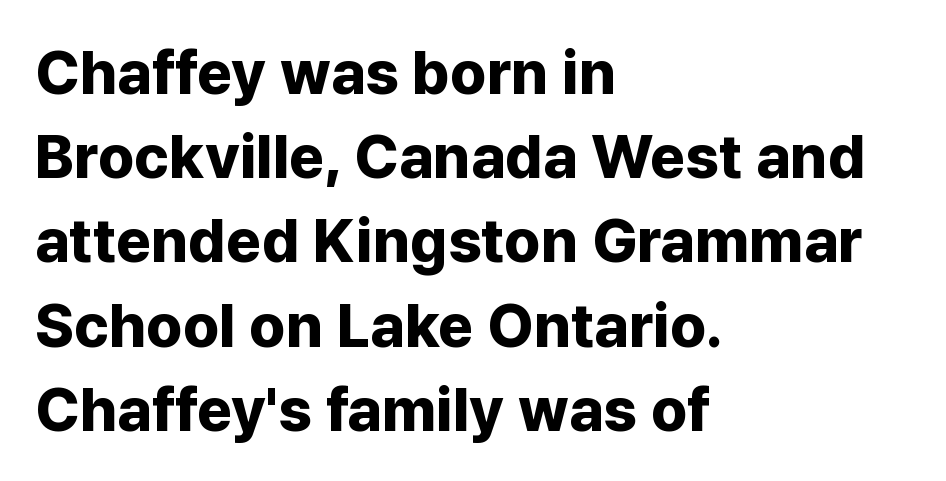
The line texture is even and compact thanks to regular tracking. Proportional: the letters do not fall into vertical columns. Anything drawn beneath the words? Only blank space. Students, observe: this is what conventionally led text looks like.
